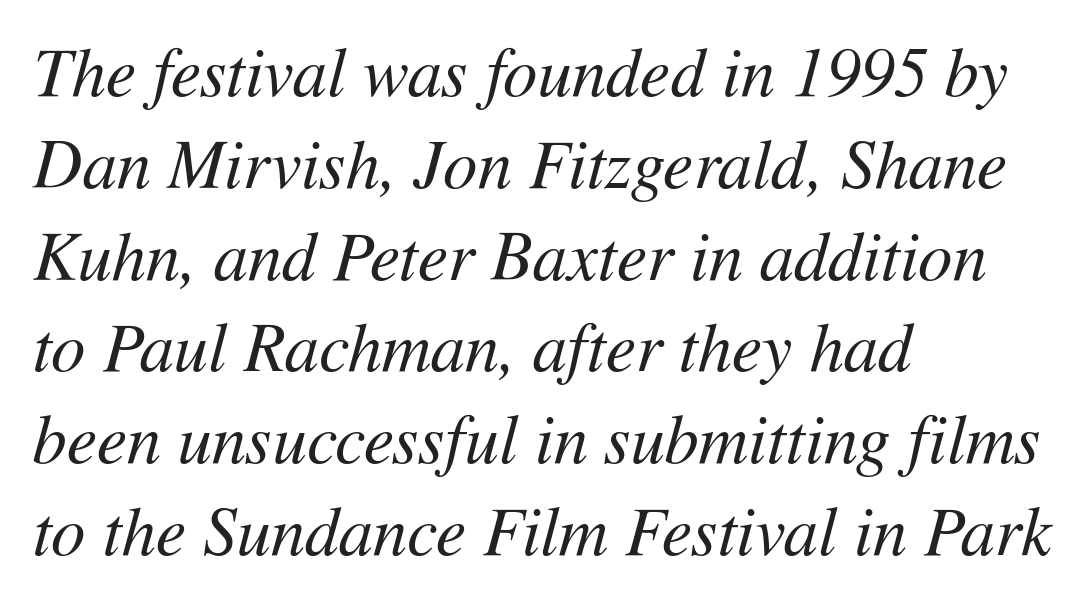
Q: Is the text bold? A: No.
Q: Is the text italic (slanted)? A: Yes, it leans right by about 11 degrees.
Q: Is the text underlined? A: No.
Q: How is the paragraph aligned? A: Left-aligned.
Q: Is the spacing between letters normal or unusually wide? A: Normal.
Q: Is the spacing between lines tight, normal or loose? A: Normal.
Q: Width (condensed, normal, or wide)? A: Normal.
Q: Stroke contrast? A: Medium.
Q: x-height? A: Medium.
Q: Monospaced? A: No.
